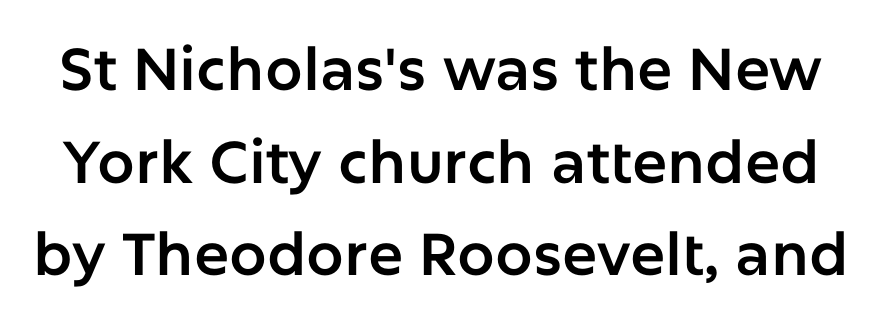
{"serif": "no", "italic": "no", "width": "normal", "stroke_contrast": "low", "x_height": "medium", "monospaced": "no", "underline": "no", "line_spacing": "normal", "line_spacing_ratio": 1.57, "letter_spacing": "normal", "letter_spacing_em": 0.0, "glyph_px": 59}
